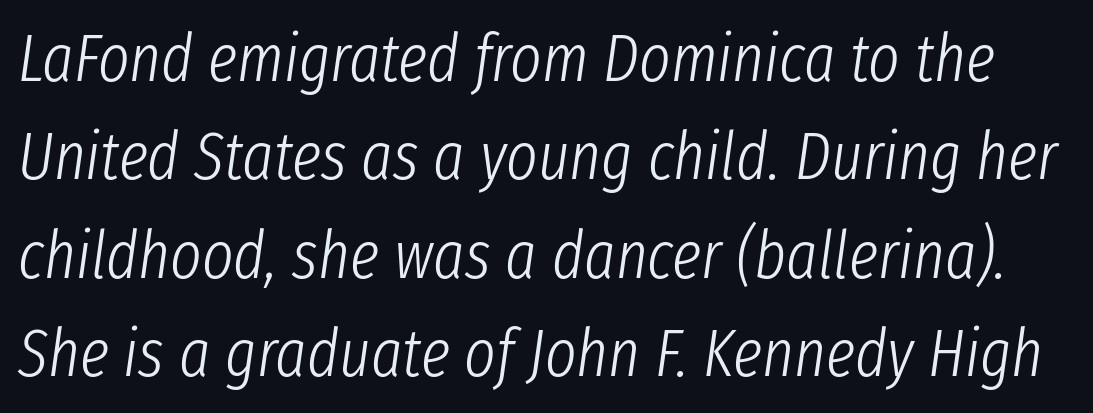
How would I describe the line gaps? Plain and ordinary. Look at the tracking — it's just the regular setting, nothing added. Note the varied advance widths — an 'i' is clearly narrower than an 'm'. You can tell it's italic because the verticals aren't actually vertical. No extra ink here — the face is not bold. Descenders hang freely into open space.
